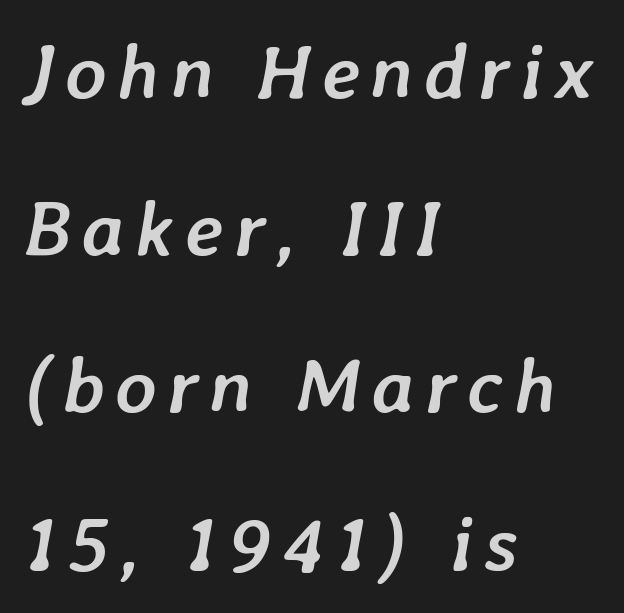
When letters slant like this, we call the style italic. Its strokes are broad and dark, the hallmark of bold type. The compositor pushed each line to the left boundary. Descender tails drop into unmarked territory. Leading is clearly above the norm, producing a sparse column. Here the designer chose a conventional face with non-uniform glyph widths.
